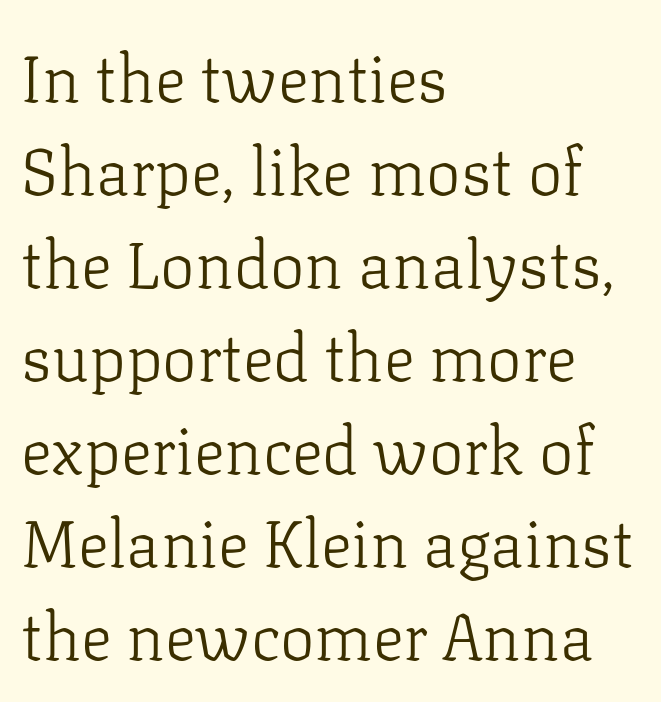
Q: Is the text bold? A: No.
Q: Is the text italic (slanted)? A: No, it is upright.
Q: Is the typeface a serif or a sans-serif typeface? A: Serif.
Q: Is the text underlined? A: No.
Q: How is the paragraph aligned? A: Left-aligned.
Q: Is the spacing between letters normal or unusually wide? A: Normal.
Q: Is the spacing between lines tight, normal or loose? A: Normal.
Q: Width (condensed, normal, or wide)? A: Normal.
Q: Stroke contrast? A: Low.
Q: x-height? A: Medium.
Q: Monospaced? A: No.
